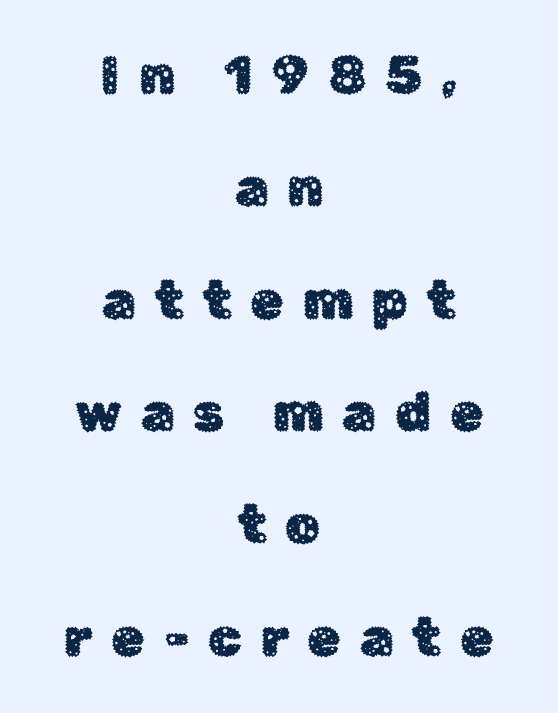
The image shows 54 px sans-serif type, upright; set centered, loose line spacing (2.08x), unusually wide letter spacing (+0.35 em), not underlined; low stroke contrast and a medium x-height.
